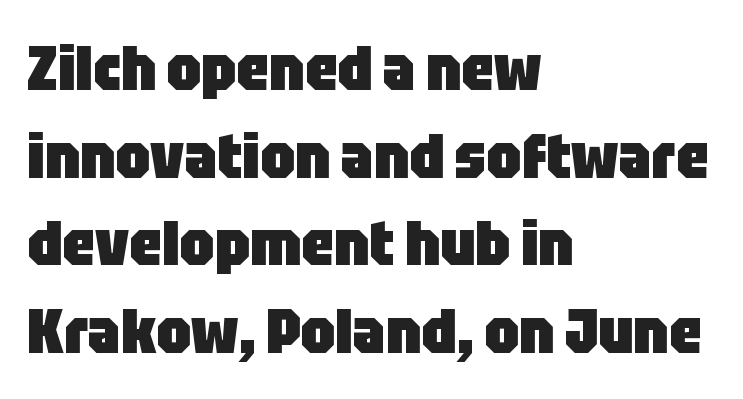
{"serif": "no", "italic": "no", "bold": "yes", "weight": "heavy", "width": "condensed", "stroke_contrast": "low", "x_height": "large", "monospaced": "no", "underline": "no", "align": "left", "line_spacing": "normal", "line_spacing_ratio": 1.39, "letter_spacing": "normal", "letter_spacing_em": 0.0, "glyph_px": 63}
